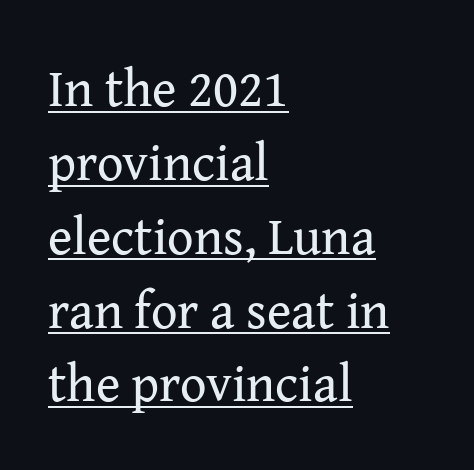
{"serif": "yes", "italic": "no", "bold": "no", "weight": "regular", "width": "normal", "stroke_contrast": "medium", "x_height": "medium", "monospaced": "no", "underline": "yes", "align": "left", "line_spacing": "normal", "line_spacing_ratio": 1.42, "letter_spacing": "normal", "letter_spacing_em": 0.0, "glyph_px": 52}
